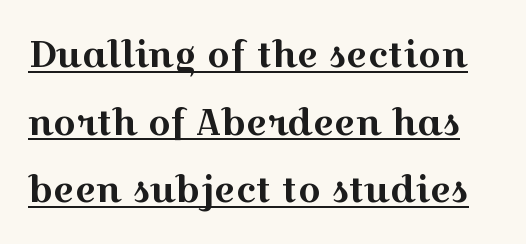
Q: Is the text italic (slanted)? A: No, it is upright.
Q: Is the typeface a serif or a sans-serif typeface? A: Serif.
Q: Is the text underlined? A: Yes.
Q: Is the spacing between letters normal or unusually wide? A: Normal.
Q: Width (condensed, normal, or wide)? A: Wide.
Q: x-height? A: Medium.
Q: Monospaced? A: No.
